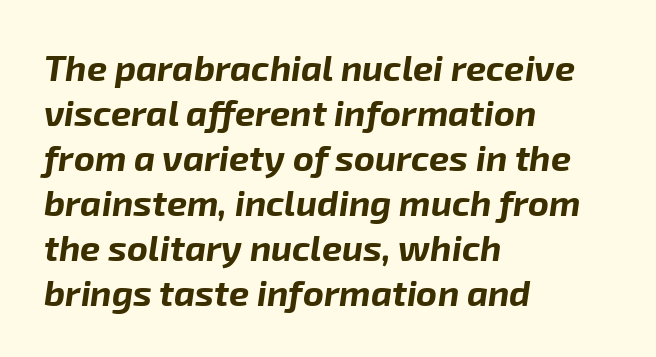
The image shows 36 px bold type, italic (leaning right); set left-aligned, normal line spacing (1.25x), normal letter spacing, not underlined; low stroke contrast and a medium x-height.
